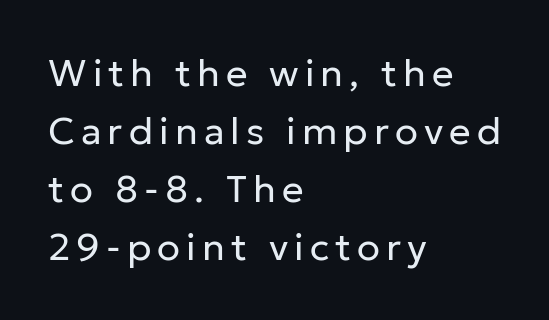
If you drew a line through each stem, it would be perfectly vertical. The paragraph has a hard left edge and a soft right edge. A typesetter would call this proportional, since set widths differ per character. Stroke terminals: plain, sans-serif.
